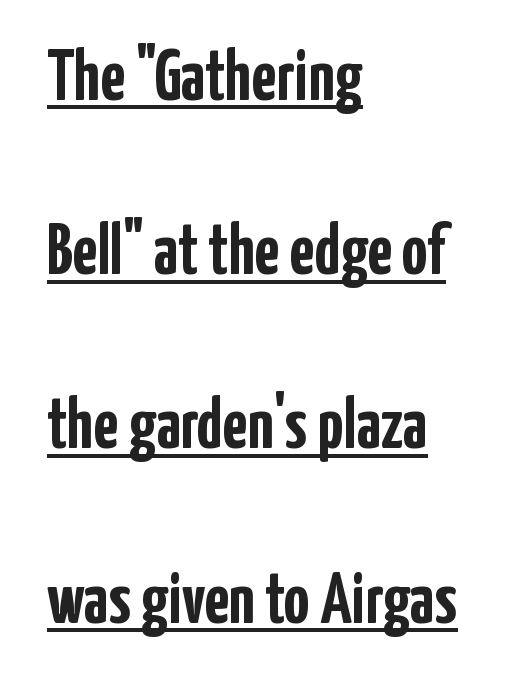
{"serif": "no", "italic": "no", "bold": "yes", "weight": "semibold", "width": "condensed", "stroke_contrast": "low", "x_height": "medium", "monospaced": "no", "underline": "yes", "align": "left", "line_spacing": "loose", "line_spacing_ratio": 2.42, "letter_spacing": "normal", "letter_spacing_em": 0.0, "glyph_px": 72}
